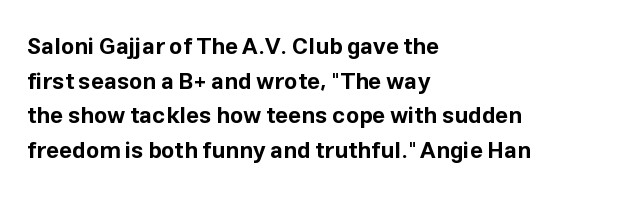
Q: Is the text bold? A: Yes.
Q: Is the text italic (slanted)? A: No, it is upright.
Q: Is the text underlined? A: No.
Q: How is the paragraph aligned? A: Left-aligned.
Q: Is the spacing between letters normal or unusually wide? A: Normal.
Q: Is the spacing between lines tight, normal or loose? A: Normal.
